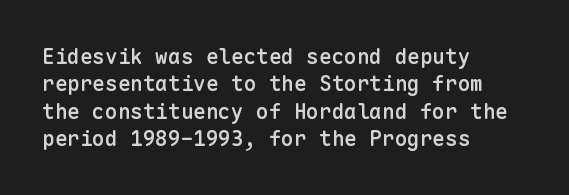
Q: Is the text bold? A: Semi-bold.
Q: Is the text italic (slanted)? A: No, it is upright.
Q: Is the text underlined? A: No.
Q: How is the paragraph aligned? A: Left-aligned.
Q: Is the spacing between letters normal or unusually wide? A: Normal.
Q: Is the spacing between lines tight, normal or loose? A: Normal.
